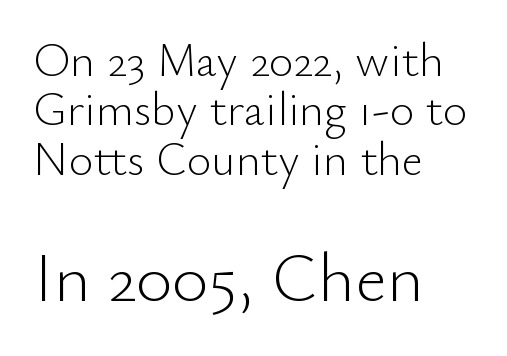
{"serif": "no", "italic": "no", "bold": "no", "weight": "light", "width": "normal", "stroke_contrast": "low", "x_height": "small", "monospaced": "no", "underline": "no", "align": "left", "line_spacing": "tight", "line_spacing_ratio": 1.05, "letter_spacing": "normal", "letter_spacing_em": 0.0, "larger_block": "second", "size_ratio": 1.49, "glyph_px": 70}
